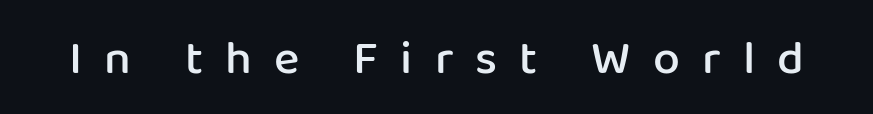
As a designer I'd log this as weight 600, semibold. Has an underline been added? It has not. The type sits square on the baseline with zero lean. The tracking jumps out immediately: characters are airy and widely separated. Do the characters align in a grid? No, the font is proportional.
